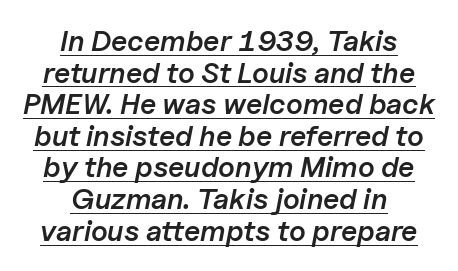
Q: Is the text bold? A: Semi-bold.
Q: Is the text italic (slanted)? A: Yes, it leans right by about 11 degrees.
Q: Is the text underlined? A: Yes.
Q: How is the paragraph aligned? A: Centered.
Q: Is the spacing between letters normal or unusually wide? A: Normal.
Q: Is the spacing between lines tight, normal or loose? A: Tight.
Q: Width (condensed, normal, or wide)? A: Normal.
Q: Stroke contrast? A: Low.
Q: x-height? A: Medium.
Q: Monospaced? A: No.
